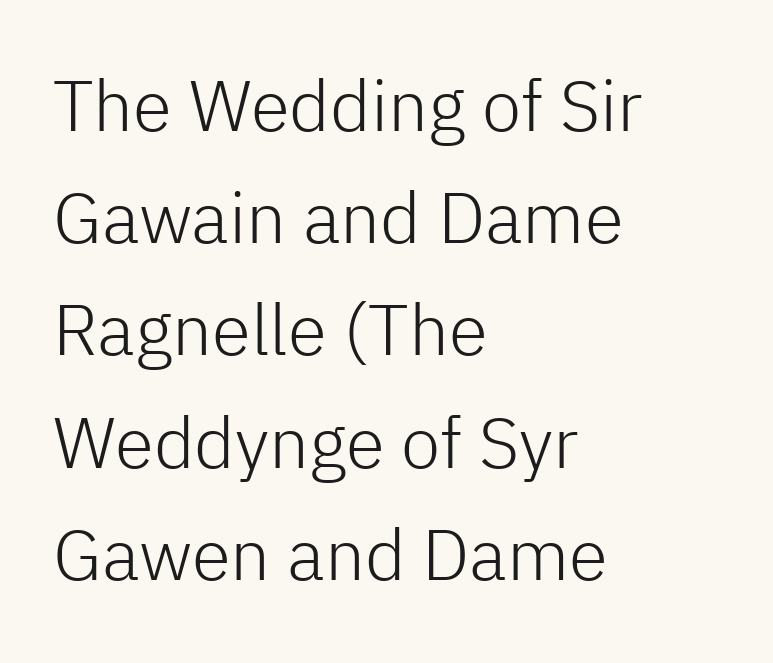
{"serif": "no", "italic": "no", "bold": "no", "weight": "light", "width": "normal", "stroke_contrast": "low", "x_height": "medium", "monospaced": "no", "underline": "no", "align": "left", "line_spacing": "normal", "line_spacing_ratio": 1.58, "letter_spacing": "normal", "letter_spacing_em": 0.0, "glyph_px": 71}
